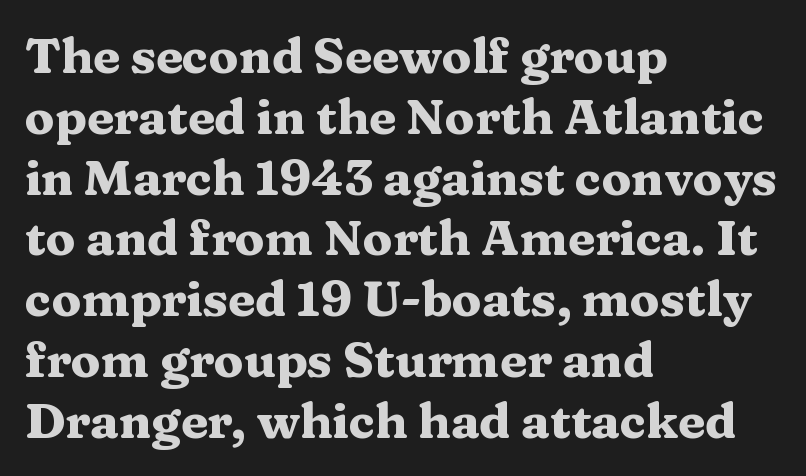
{"serif": "yes", "italic": "no", "bold": "yes", "weight": "heavy", "width": "wide", "stroke_contrast": "medium", "x_height": "medium", "monospaced": "no", "underline": "no", "align": "left", "line_spacing_ratio": 1.24, "letter_spacing": "normal", "letter_spacing_em": 0.0, "glyph_px": 49}
